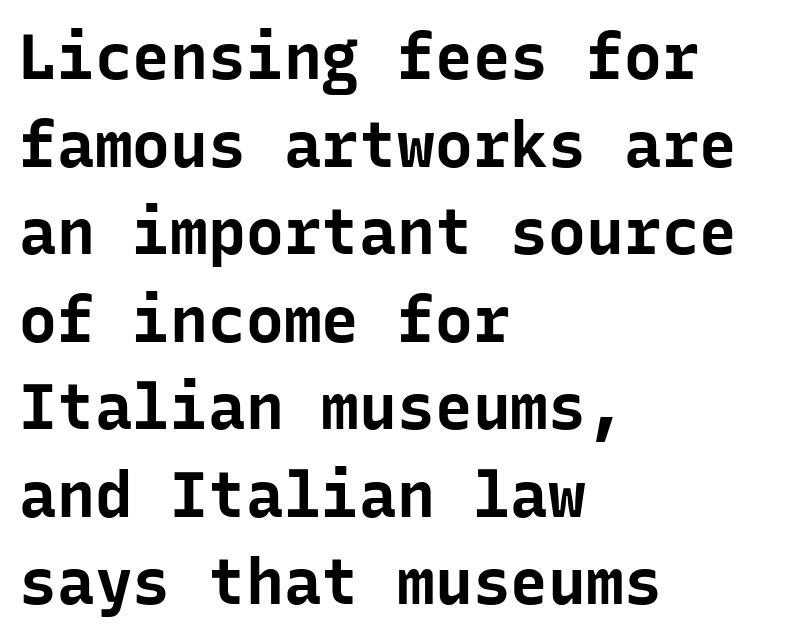
Q: Is the text bold? A: Yes.
Q: Is the text italic (slanted)? A: No, it is upright.
Q: Is the typeface a serif or a sans-serif typeface? A: Sans-serif.
Q: Is the text underlined? A: No.
Q: How is the paragraph aligned? A: Left-aligned.
Q: Is the spacing between letters normal or unusually wide? A: Normal.
Q: Is the spacing between lines tight, normal or loose? A: Normal.
Q: Width (condensed, normal, or wide)? A: Normal.
Q: Stroke contrast? A: Low.
Q: x-height? A: Medium.
Q: Monospaced? A: Yes.
